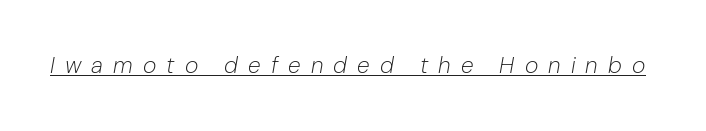
The image shows 23 px text type, italic (leaning right); set unusually wide letter spacing (+0.44 em), underlined.
